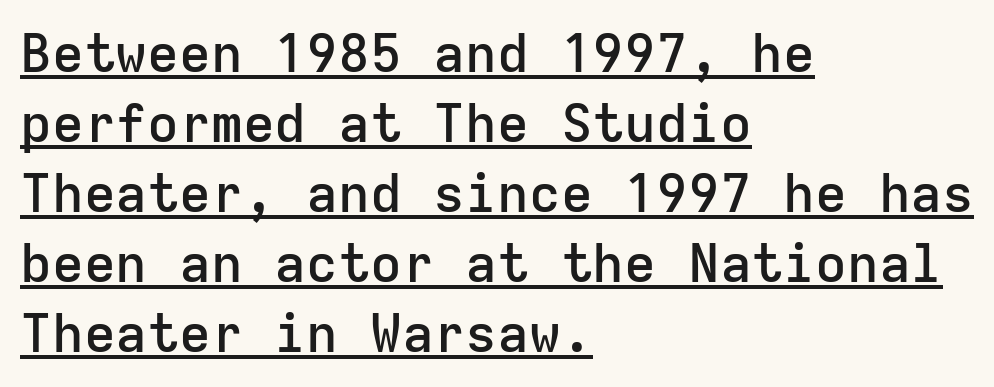
Heft: intermediate — a semibold. Regarding serifs, this sample does without them. A typesetter would mark this as roman, not italic. These lines are rendered in a fixed-pitch font. Vertically, the passage feels balanced, rows spaced as you'd expect. Students, observe the line beneath the letters — that is underlining.
